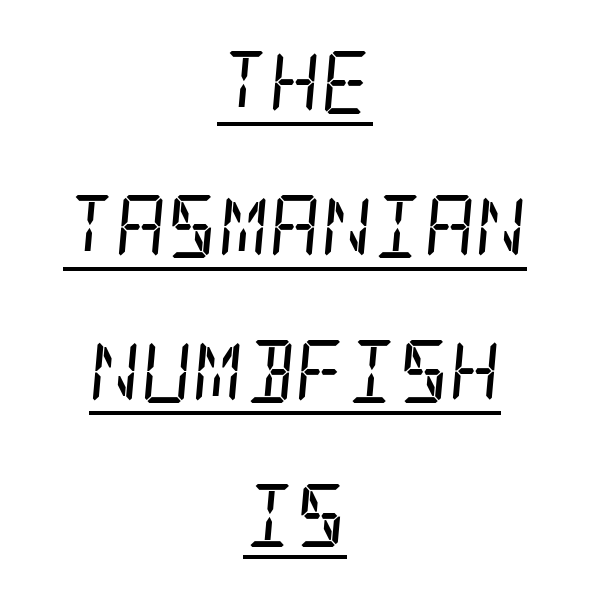
Q: Is the text bold? A: No.
Q: Is the text italic (slanted)? A: Yes, it leans right by about 5 degrees.
Q: Is the typeface a serif or a sans-serif typeface? A: Serif.
Q: Is the text underlined? A: Yes.
Q: How is the paragraph aligned? A: Centered.
Q: Is the spacing between letters normal or unusually wide? A: Normal.
Q: Is the spacing between lines tight, normal or loose? A: Loose.
Q: Width (condensed, normal, or wide)? A: Condensed.
Q: Stroke contrast? A: Low.
Q: x-height? A: Large.
